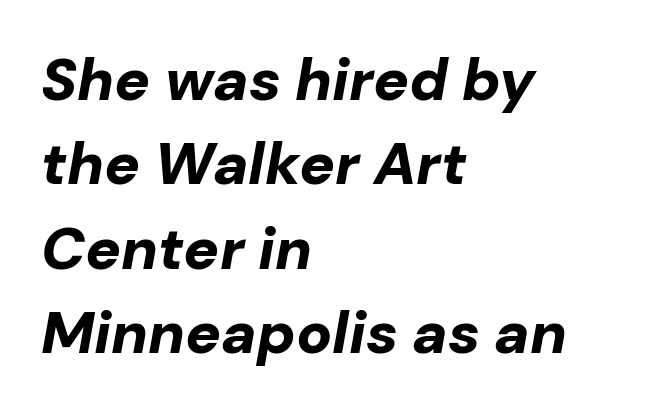
Honestly, the row spacing looks completely unremarkable. These lines were composed using italics. The glyphs have the mass of a bold cut. Check under the words: just untouched page. These lines are set flush left with a ragged right edge.
